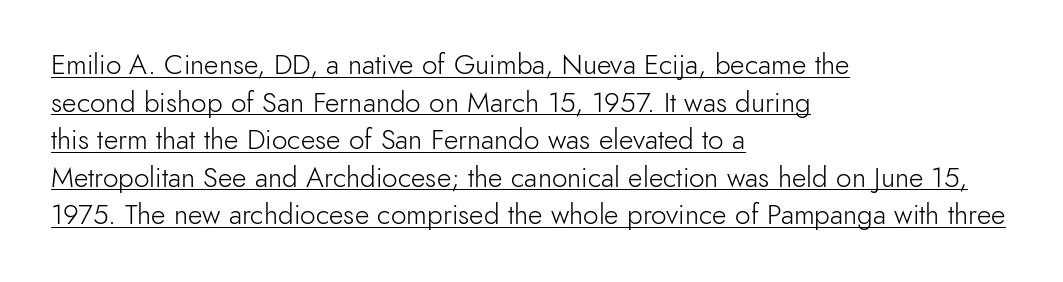
{"serif": "no", "italic": "no", "bold": "no", "weight": "light", "width": "normal", "x_height": "small", "monospaced": "no", "underline": "yes", "align": "left", "line_spacing": "normal", "line_spacing_ratio": 1.34, "letter_spacing": "normal", "letter_spacing_em": 0.0, "glyph_px": 28}
